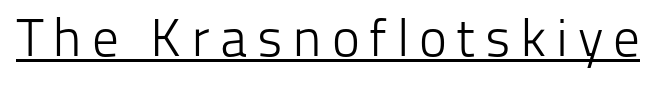
You can tell from the bare stems that sans-serif type was used. Looks like regular typesetting: each glyph gets only the width it needs. Is there an underline? Yes — a line sits under the letters. Unlike italic type, these characters show no tilt at all. The font sits on the lighter half of the weight spectrum, regular included.
